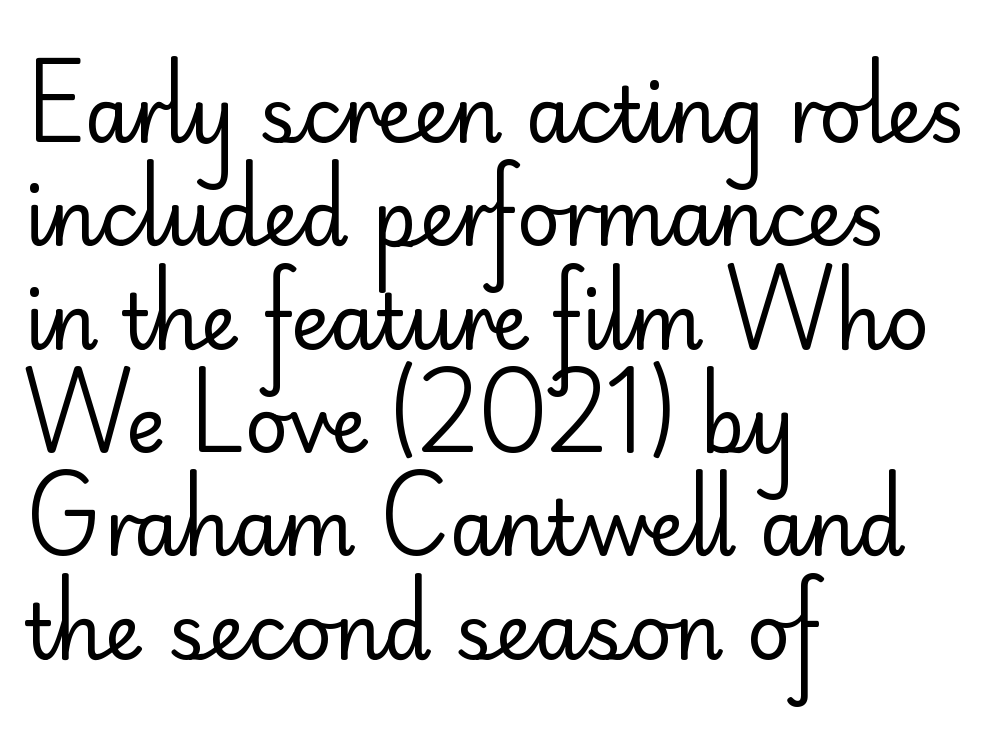
The image shows 76 px regular-weight sans-serif type, upright; set left-aligned, normal line spacing (1.36x), normal letter spacing, not underlined; low stroke contrast and a small x-height.
